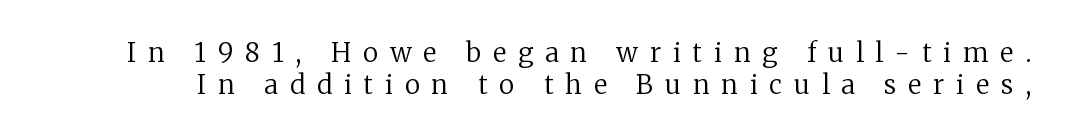
The image shows 26 px text type, upright; set line spacing 1.23x, unusually wide letter spacing (+0.46 em), not underlined.
